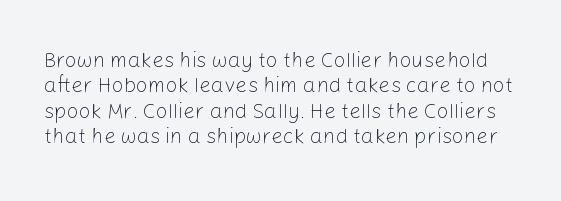
Q: Is the text bold? A: No.
Q: Is the text italic (slanted)? A: No, it is upright.
Q: Is the text underlined? A: No.
Q: Is the spacing between letters normal or unusually wide? A: Normal.
